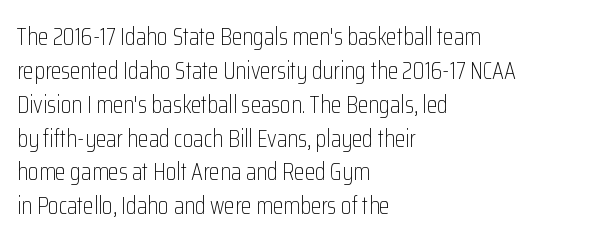
Q: Is the text bold? A: No.
Q: Is the text italic (slanted)? A: No, it is upright.
Q: Is the text underlined? A: No.
Q: How is the paragraph aligned? A: Left-aligned.
Q: Is the spacing between letters normal or unusually wide? A: Normal.
Q: Is the spacing between lines tight, normal or loose? A: Normal.
